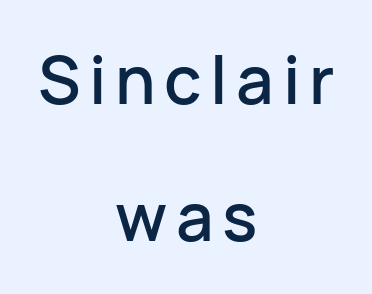
Q: Is the text italic (slanted)? A: No, it is upright.
Q: Is the typeface a serif or a sans-serif typeface? A: Sans-serif.
Q: Is the text underlined? A: No.
Q: How is the paragraph aligned? A: Centered.
Q: Is the spacing between lines tight, normal or loose? A: Loose.
Q: Width (condensed, normal, or wide)? A: Normal.
Q: Stroke contrast? A: Low.
Q: x-height? A: Medium.
Q: Monospaced? A: No.
